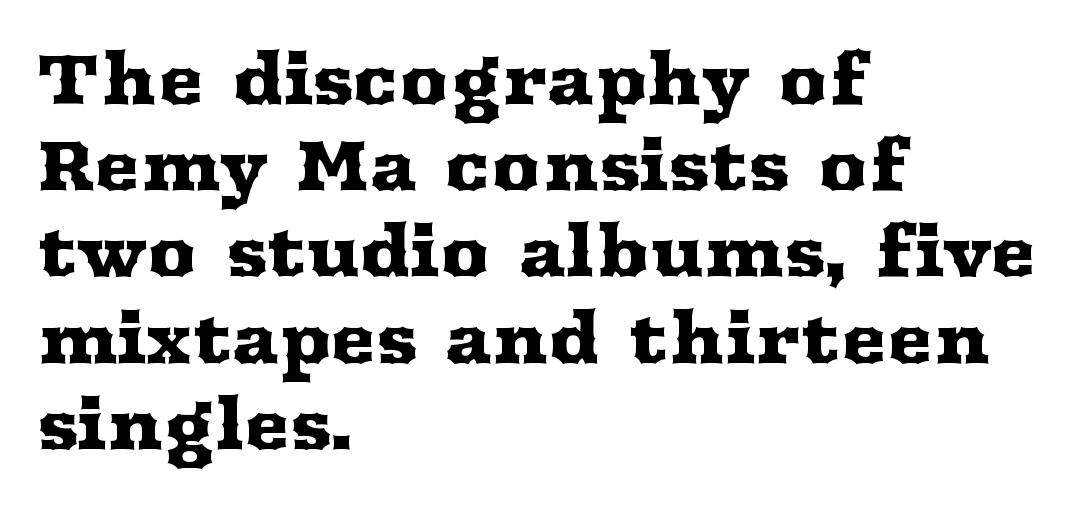
{"serif": "yes", "italic": "no", "width": "wide", "stroke_contrast": "medium", "x_height": "medium", "monospaced": "no", "underline": "no", "align": "left", "line_spacing": "normal", "line_spacing_ratio": 1.25, "letter_spacing": "normal", "letter_spacing_em": 0.0, "glyph_px": 69}
